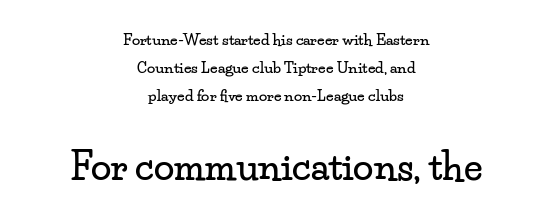
Two sizes are in play, and the larger belongs to the second block. Unmarked baselines from the first word to the last. Does the lettering tilt? It doesn't — this is upright. No extra tracking has been applied to these lines.
